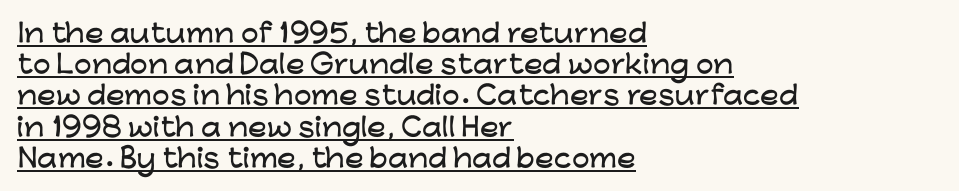
Each word holds together tightly as a unit, with standard inter-letter gaps. Posture: straight, roman, zero tilt. All the whitespace from short lines collects on the right. The glyphs are accompanied by a horizontal stroke just below them. Regular leading.
